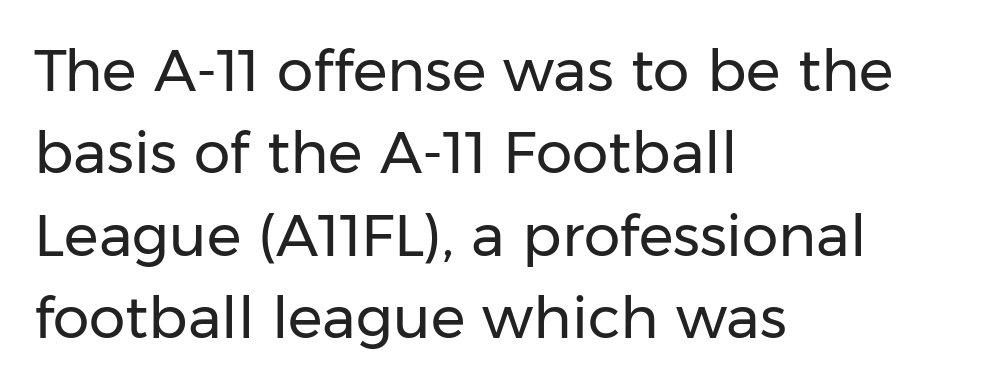
The image shows 58 px regular-weight sans-serif type, upright; set left-aligned, normal line spacing (1.42x), normal letter spacing, not underlined; low stroke contrast and a medium x-height.
